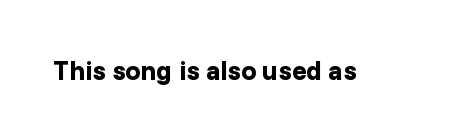
What stands out about the letter spacing? Nothing — it is the standard amount. No italicization has been applied; the sample stays upright. The gap between lines stays unmarked. Thick stems and heavy bowls — unmistakably bold.
